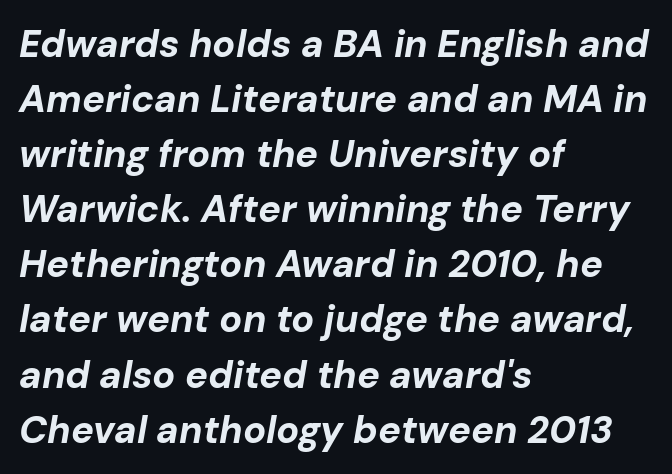
The image shows 38 px bold type, italic (leaning right); set left-aligned, normal line spacing (1.45x), normal letter spacing, not underlined; low stroke contrast and a medium x-height.
